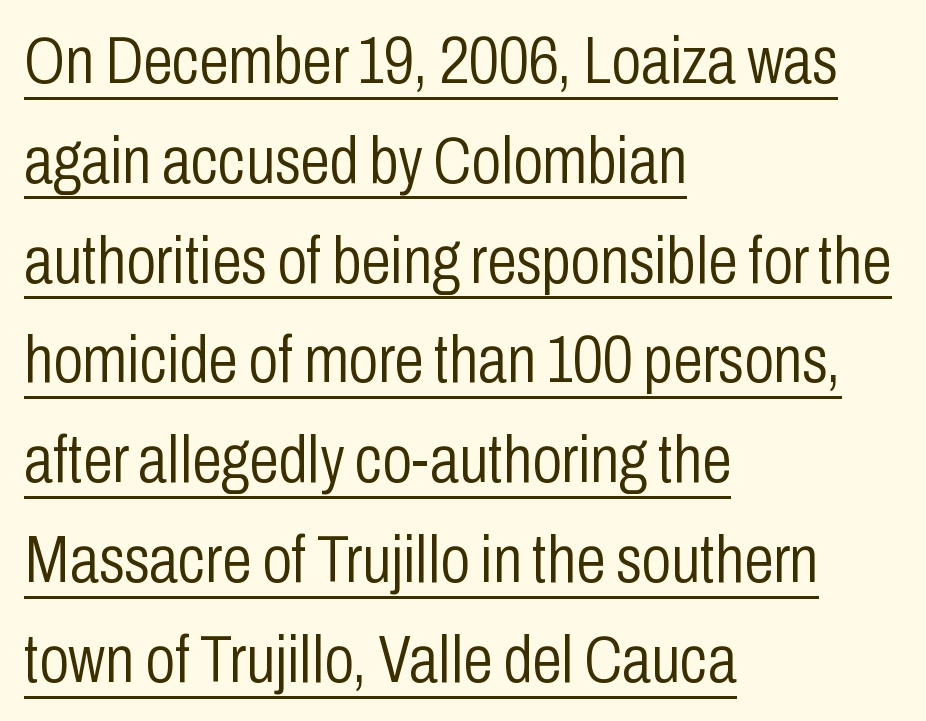
Q: Is the text bold? A: No.
Q: Is the text italic (slanted)? A: No, it is upright.
Q: Is the typeface a serif or a sans-serif typeface? A: Sans-serif.
Q: Is the text underlined? A: Yes.
Q: How is the paragraph aligned? A: Left-aligned.
Q: Is the spacing between letters normal or unusually wide? A: Normal.
Q: Is the spacing between lines tight, normal or loose? A: Normal.
Q: Width (condensed, normal, or wide)? A: Condensed.
Q: Stroke contrast? A: Low.
Q: x-height? A: Medium.
Q: Monospaced? A: No.
